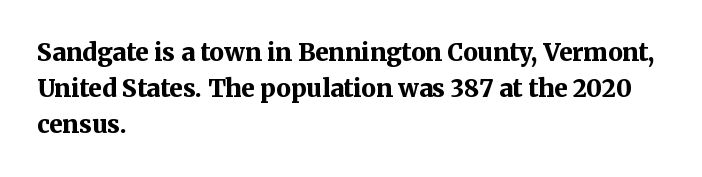
Italic: no, the glyphs are upright roman. Reading down the column, the eye jumps a familiar distance to each next line. Each row of text sits above clean, open space. Chunky letters — that's bold for sure.
